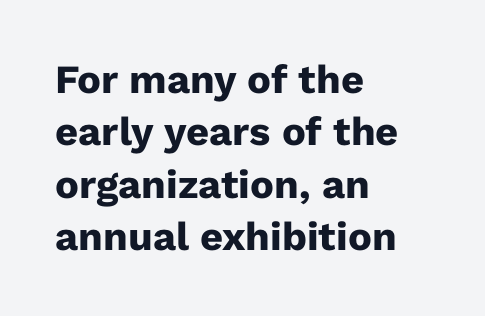
Every row of glyphs begins at an identical x-position on the left. A typesetter would call this leading conventional body-copy spacing. This is roman type, the default non-slanted kind. Is the type bold? Yes — the strokes are clearly thick and heavy.
